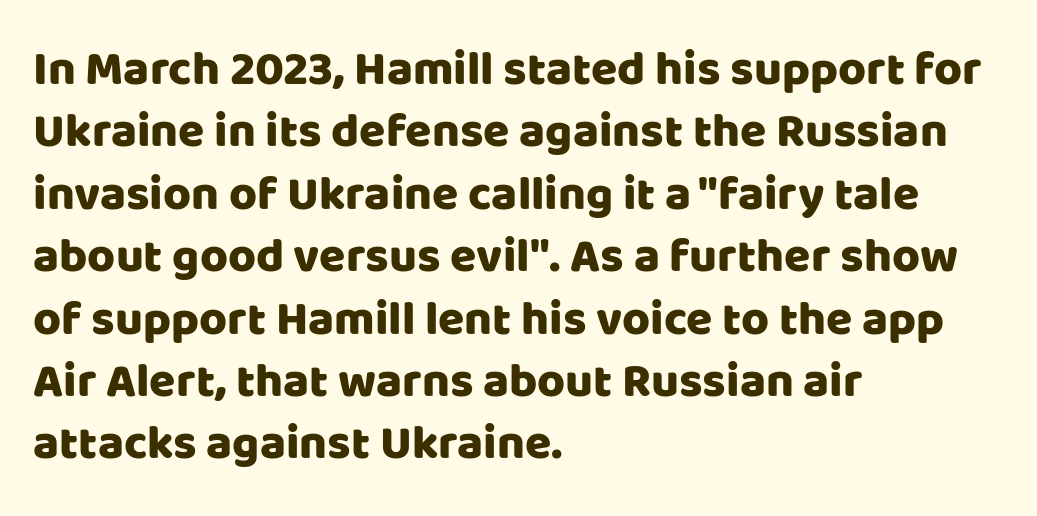
Q: Is the text italic (slanted)? A: No, it is upright.
Q: Is the typeface a serif or a sans-serif typeface? A: Sans-serif.
Q: Is the text underlined? A: No.
Q: How is the paragraph aligned? A: Left-aligned.
Q: Is the spacing between letters normal or unusually wide? A: Normal.
Q: Is the spacing between lines tight, normal or loose? A: Normal.
Q: Width (condensed, normal, or wide)? A: Normal.
Q: Stroke contrast? A: Low.
Q: x-height? A: Large.
Q: Monospaced? A: No.
